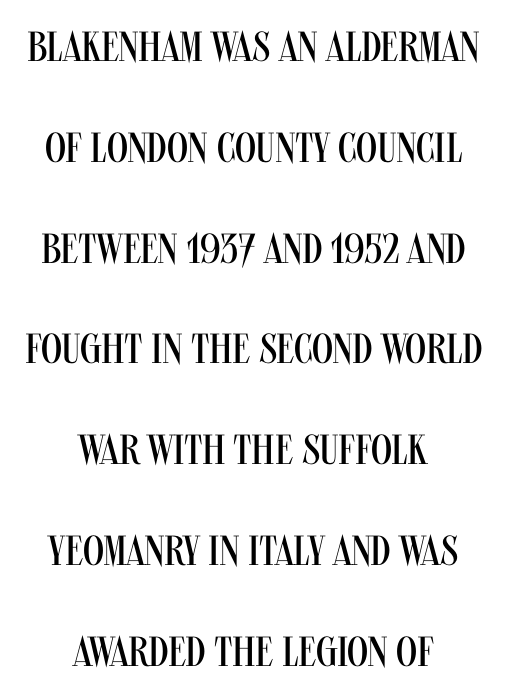
Q: Is the text bold? A: No.
Q: Is the text italic (slanted)? A: No, it is upright.
Q: Is the typeface a serif or a sans-serif typeface? A: Sans-serif.
Q: Is the text underlined? A: No.
Q: How is the paragraph aligned? A: Centered.
Q: Is the spacing between letters normal or unusually wide? A: Normal.
Q: Is the spacing between lines tight, normal or loose? A: Loose.
Q: Width (condensed, normal, or wide)? A: Condensed.
Q: Stroke contrast? A: Medium.
Q: x-height? A: Large.
Q: Monospaced? A: No.
